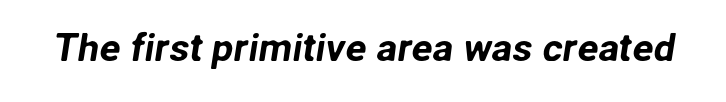
Q: Is the typeface a serif or a sans-serif typeface? A: Sans-serif.
Q: Is the text underlined? A: No.
Q: Is the spacing between letters normal or unusually wide? A: Normal.
Q: Width (condensed, normal, or wide)? A: Normal.
Q: Stroke contrast? A: Low.
Q: x-height? A: Medium.
Q: Monospaced? A: No.
